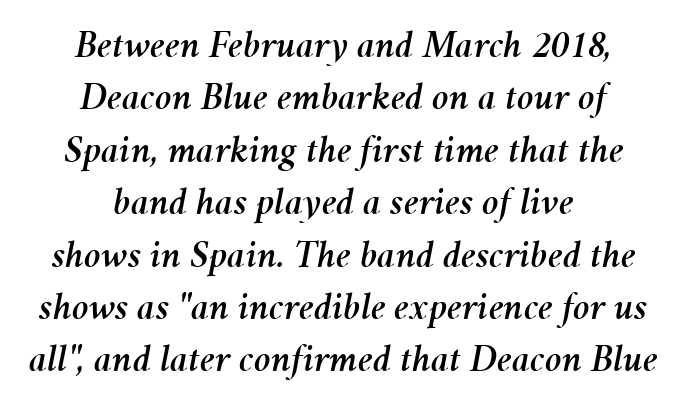
{"italic": "yes", "lean": "right", "slant_degrees": 11, "width": "normal", "stroke_contrast": "medium", "x_height": "medium", "monospaced": "no", "underline": "no", "align": "center", "line_spacing": "normal", "line_spacing_ratio": 1.31, "letter_spacing": "normal", "letter_spacing_em": 0.0, "glyph_px": 40}
